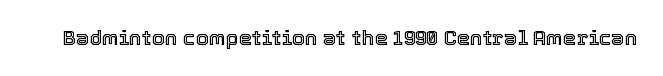
{"italic": "no", "underline": "no", "letter_spacing": "normal", "letter_spacing_em": 0.0, "glyph_px": 21}
